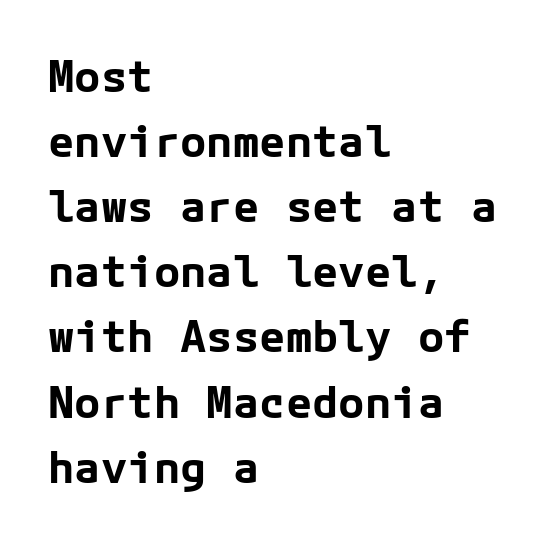
Q: Is the text bold? A: Yes.
Q: Is the text italic (slanted)? A: No, it is upright.
Q: Is the typeface a serif or a sans-serif typeface? A: Sans-serif.
Q: Is the text underlined? A: No.
Q: How is the paragraph aligned? A: Left-aligned.
Q: Is the spacing between letters normal or unusually wide? A: Normal.
Q: Is the spacing between lines tight, normal or loose? A: Normal.
Q: Width (condensed, normal, or wide)? A: Normal.
Q: Stroke contrast? A: Low.
Q: x-height? A: Medium.
